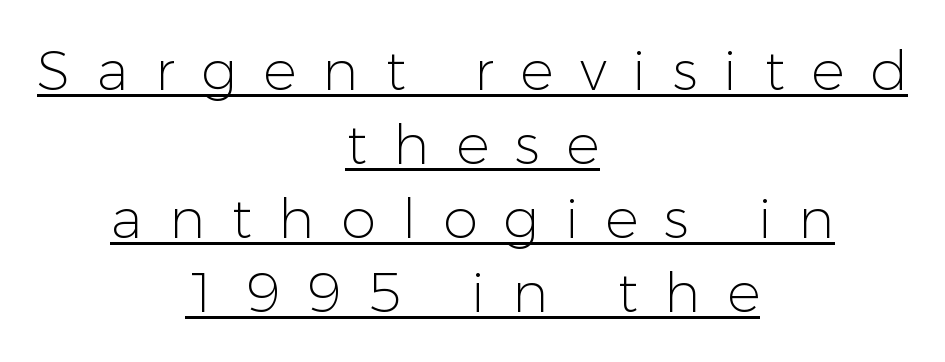
The image shows 56 px light sans-serif type, upright; set centered, normal line spacing (1.32x), unusually wide letter spacing (+0.47 em), underlined; low stroke contrast and a medium x-height.
